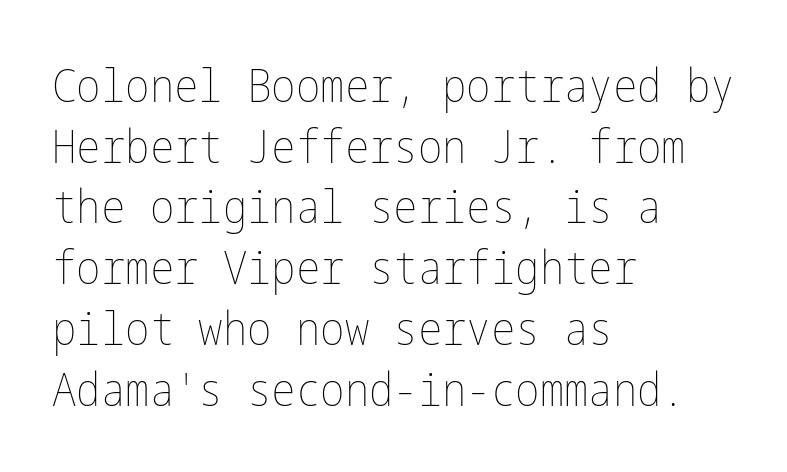
Q: Is the text bold? A: No.
Q: Is the text italic (slanted)? A: No, it is upright.
Q: Is the text underlined? A: No.
Q: How is the paragraph aligned? A: Left-aligned.
Q: Is the spacing between letters normal or unusually wide? A: Normal.
Q: Is the spacing between lines tight, normal or loose? A: Normal.
Q: Width (condensed, normal, or wide)? A: Condensed.
Q: Stroke contrast? A: Low.
Q: x-height? A: Medium.
